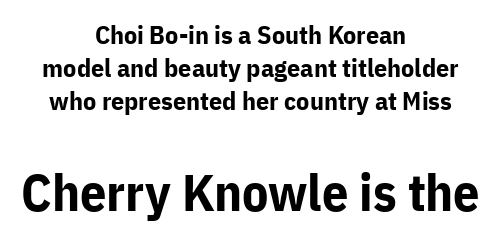
The image shows 52 px bold sans-serif type, upright; set centered, normal line spacing (1.26x), normal letter spacing, not underlined; the second (bottom) block is 2.0x larger; low stroke contrast and a medium x-height.
